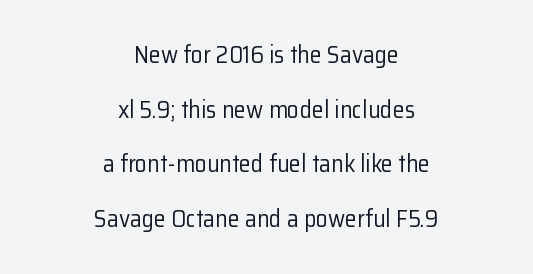
Regarding leading, the lines here are spaced well apart. The paragraph has two soft edges and a firm central axis. The characters are drawn with everyday or finer stroke widths. You can tell it's not italic because the verticals are truly vertical. Caption: standard tracking, unaltered.
